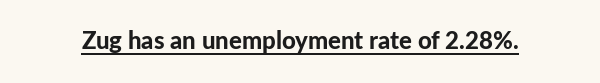
The image shows 24 px bold type, upright; set normal letter spacing, underlined.
